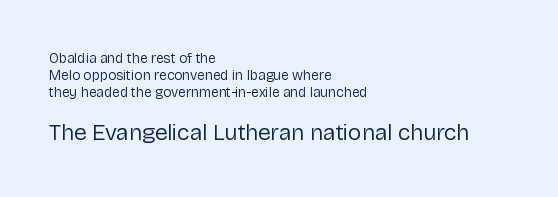
{"italic": "no", "bold": "no", "underline": "no", "align": "left", "line_spacing_ratio": 1.21, "letter_spacing": "normal", "letter_spacing_em": 0.0, "larger_block": "second", "size_ratio": 1.64, "glyph_px": 23}
